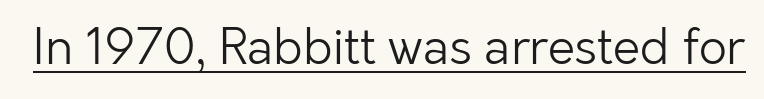
Q: Is the text bold? A: No.
Q: Is the text italic (slanted)? A: No, it is upright.
Q: Is the typeface a serif or a sans-serif typeface? A: Sans-serif.
Q: Is the text underlined? A: Yes.
Q: Is the spacing between letters normal or unusually wide? A: Normal.
Q: Width (condensed, normal, or wide)? A: Normal.
Q: Stroke contrast? A: Low.
Q: x-height? A: Medium.
Q: Monospaced? A: No.
